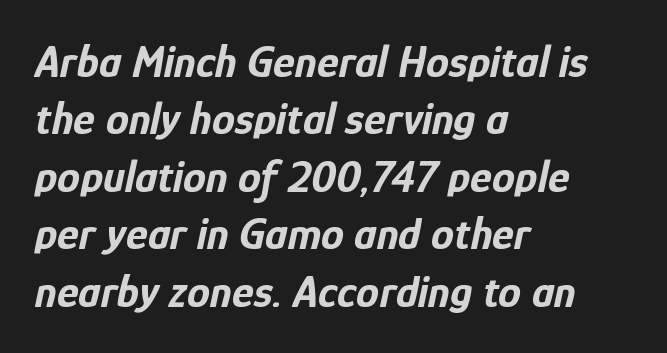
{"italic": "yes", "lean": "right", "slant_degrees": 12, "bold": "yes", "weight": "bold", "width": "condensed", "stroke_contrast": "low", "x_height": "medium", "monospaced": "no", "underline": "no", "align": "left", "line_spacing": "normal", "line_spacing_ratio": 1.25, "letter_spacing": "normal", "letter_spacing_em": 0.0, "glyph_px": 46}
